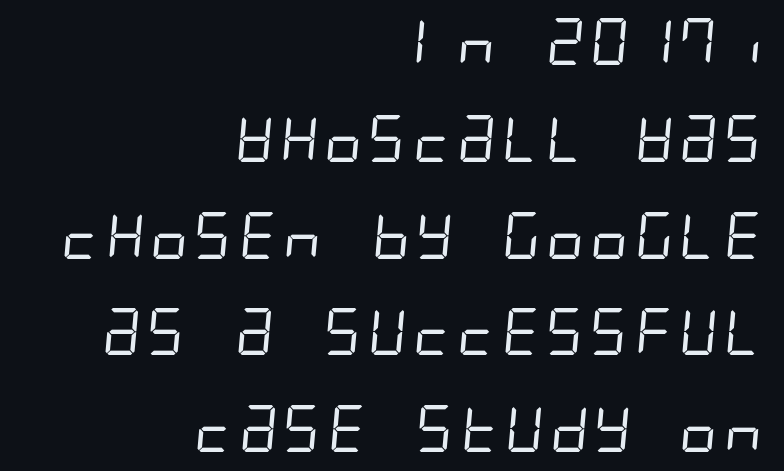
Q: Is the text bold? A: No.
Q: Is the typeface a serif or a sans-serif typeface? A: Sans-serif.
Q: Is the text underlined? A: No.
Q: How is the paragraph aligned? A: Right-aligned.
Q: Is the spacing between letters normal or unusually wide? A: Normal.
Q: Is the spacing between lines tight, normal or loose? A: Loose.
Q: Width (condensed, normal, or wide)? A: Condensed.
Q: Stroke contrast? A: Low.
Q: x-height? A: Large.
